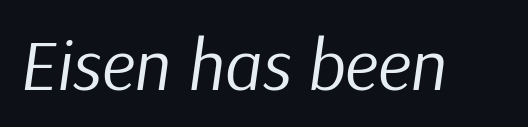
{"italic": "yes", "lean": "right", "slant_degrees": 9, "bold": "no", "weight": "regular", "width": "normal", "stroke_contrast": "low", "x_height": "medium", "monospaced": "no", "underline": "no", "letter_spacing": "normal", "letter_spacing_em": 0.0, "glyph_px": 72}
